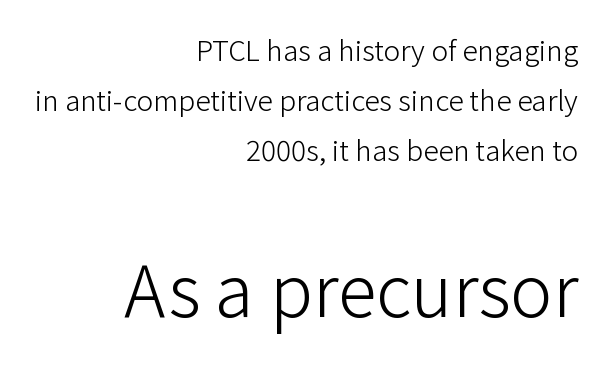
{"serif": "no", "italic": "no", "bold": "no", "weight": "light", "width": "normal", "stroke_contrast": "low", "x_height": "medium", "monospaced": "no", "underline": "no", "align": "right", "line_spacing_ratio": 1.78, "letter_spacing": "normal", "letter_spacing_em": 0.0, "larger_block": "second", "size_ratio": 2.54, "glyph_px": 71}
